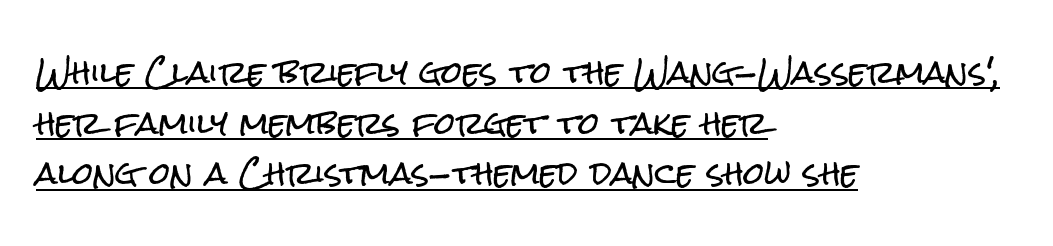
Q: Is the text italic (slanted)? A: No, it is upright.
Q: Is the typeface a serif or a sans-serif typeface? A: Sans-serif.
Q: Is the text underlined? A: Yes.
Q: How is the paragraph aligned? A: Left-aligned.
Q: Is the spacing between letters normal or unusually wide? A: Normal.
Q: Is the spacing between lines tight, normal or loose? A: Normal.
Q: Width (condensed, normal, or wide)? A: Condensed.
Q: Stroke contrast? A: Low.
Q: x-height? A: Medium.
Q: Monospaced? A: No.
